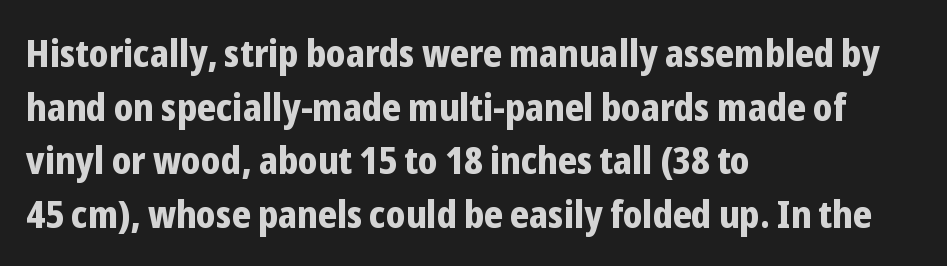
Q: Is the text bold? A: Yes.
Q: Is the text italic (slanted)? A: No, it is upright.
Q: Is the typeface a serif or a sans-serif typeface? A: Sans-serif.
Q: Is the text underlined? A: No.
Q: How is the paragraph aligned? A: Left-aligned.
Q: Is the spacing between letters normal or unusually wide? A: Normal.
Q: Is the spacing between lines tight, normal or loose? A: Normal.
Q: Width (condensed, normal, or wide)? A: Condensed.
Q: Stroke contrast? A: Low.
Q: x-height? A: Medium.
Q: Monospaced? A: No.
